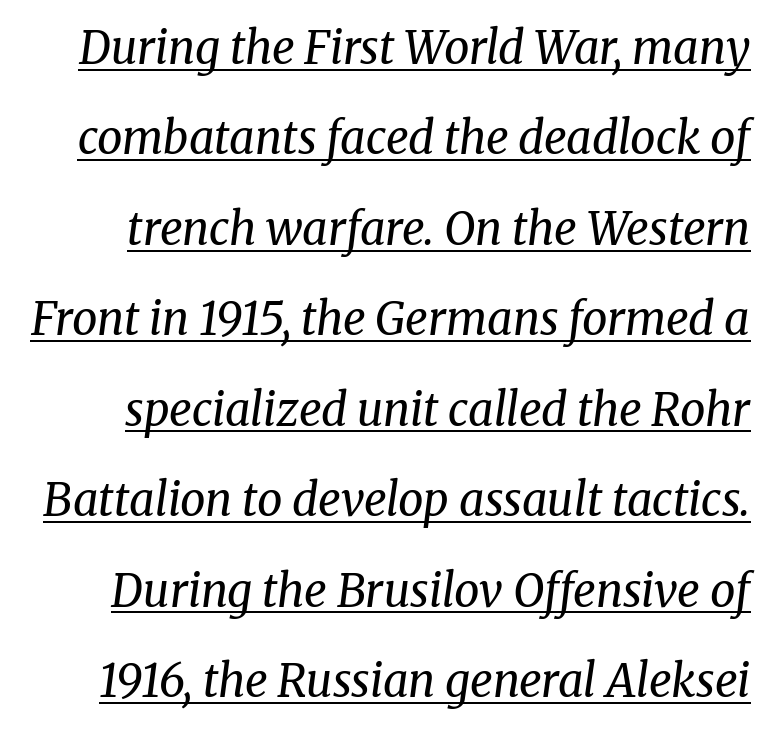
{"serif": "yes", "italic": "yes", "lean": "right", "slant_degrees": 8, "bold": "no", "weight": "regular", "width": "normal", "stroke_contrast": "medium", "x_height": "medium", "monospaced": "no", "underline": "yes", "line_spacing": "loose", "line_spacing_ratio": 2.01, "letter_spacing": "normal", "letter_spacing_em": 0.0, "glyph_px": 45}
